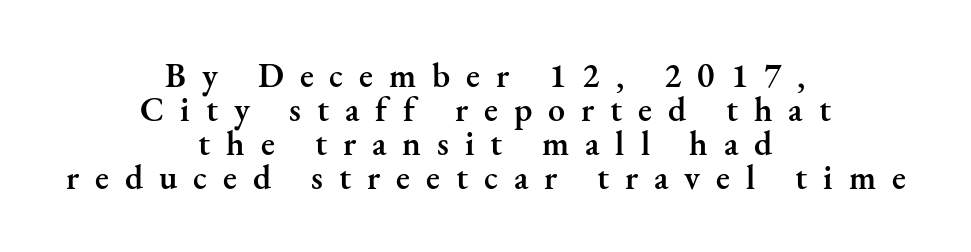
Q: Is the text bold? A: Semi-bold.
Q: Is the text italic (slanted)? A: No, it is upright.
Q: Is the typeface a serif or a sans-serif typeface? A: Serif.
Q: Is the text underlined? A: No.
Q: How is the paragraph aligned? A: Centered.
Q: Is the spacing between letters normal or unusually wide? A: Unusually wide.
Q: Is the spacing between lines tight, normal or loose? A: Tight.
Q: Width (condensed, normal, or wide)? A: Normal.
Q: Stroke contrast? A: Medium.
Q: x-height? A: Small.
Q: Monospaced? A: No.
